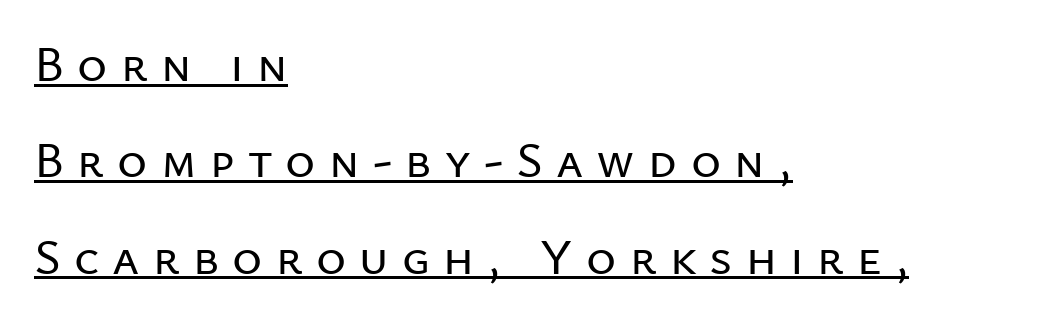
Q: Is the text italic (slanted)? A: No, it is upright.
Q: Is the typeface a serif or a sans-serif typeface? A: Sans-serif.
Q: Is the text underlined? A: Yes.
Q: How is the paragraph aligned? A: Left-aligned.
Q: Is the spacing between letters normal or unusually wide? A: Unusually wide.
Q: Width (condensed, normal, or wide)? A: Normal.
Q: Stroke contrast? A: Low.
Q: x-height? A: Medium.
Q: Monospaced? A: No.
